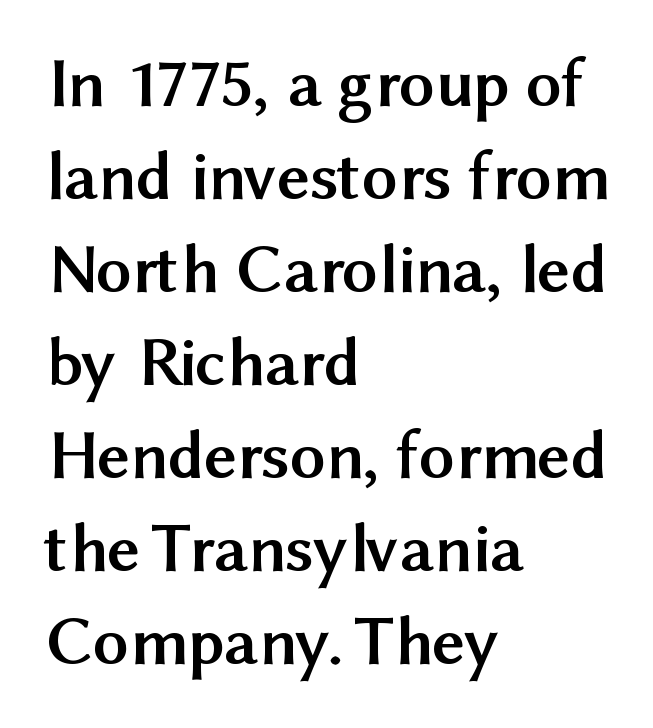
The image shows 71 px semibold sans-serif type, upright; set left-aligned, normal line spacing (1.31x), normal letter spacing, not underlined; medium stroke contrast and a medium x-height.
